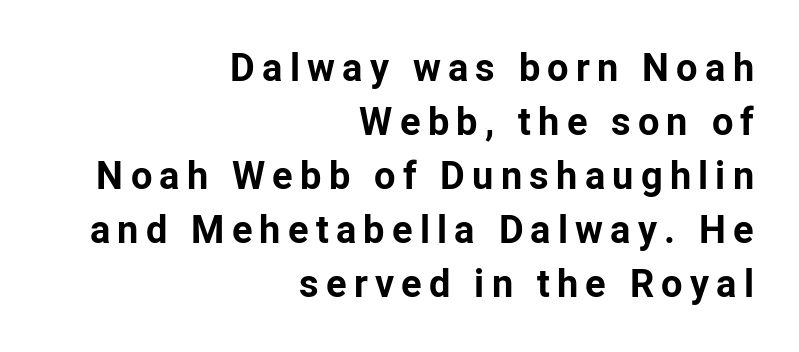
Q: Is the text bold? A: Yes.
Q: Is the text italic (slanted)? A: No, it is upright.
Q: Is the typeface a serif or a sans-serif typeface? A: Sans-serif.
Q: Is the text underlined? A: No.
Q: How is the paragraph aligned? A: Right-aligned.
Q: Is the spacing between lines tight, normal or loose? A: Normal.
Q: Width (condensed, normal, or wide)? A: Normal.
Q: Stroke contrast? A: Low.
Q: x-height? A: Medium.
Q: Monospaced? A: No.
